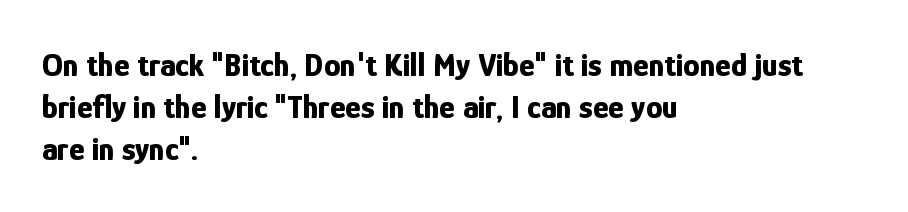
Q: Is the text bold? A: Yes.
Q: Is the text italic (slanted)? A: No, it is upright.
Q: Is the typeface a serif or a sans-serif typeface? A: Sans-serif.
Q: Is the text underlined? A: No.
Q: How is the paragraph aligned? A: Left-aligned.
Q: Is the spacing between letters normal or unusually wide? A: Normal.
Q: Is the spacing between lines tight, normal or loose? A: Normal.
Q: Width (condensed, normal, or wide)? A: Condensed.
Q: Stroke contrast? A: Low.
Q: x-height? A: Medium.
Q: Monospaced? A: No.
